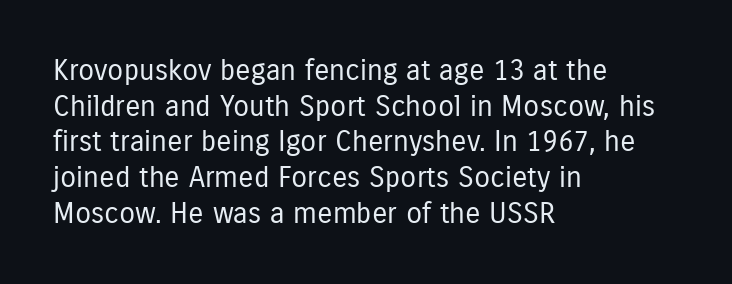
Q: Is the text bold? A: No.
Q: Is the text italic (slanted)? A: No, it is upright.
Q: Is the typeface a serif or a sans-serif typeface? A: Sans-serif.
Q: Is the text underlined? A: No.
Q: How is the paragraph aligned? A: Left-aligned.
Q: Is the spacing between letters normal or unusually wide? A: Normal.
Q: Width (condensed, normal, or wide)? A: Condensed.
Q: Stroke contrast? A: Low.
Q: x-height? A: Medium.
Q: Monospaced? A: No.
